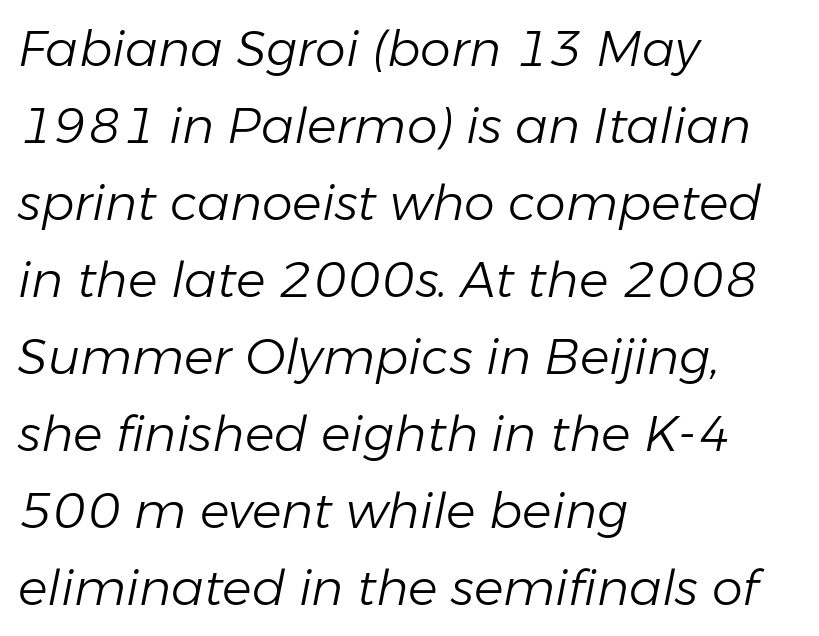
The image shows 49 px light type, italic (leaning right); set left-aligned, normal line spacing (1.57x), normal letter spacing, not underlined; low stroke contrast and a medium x-height.
